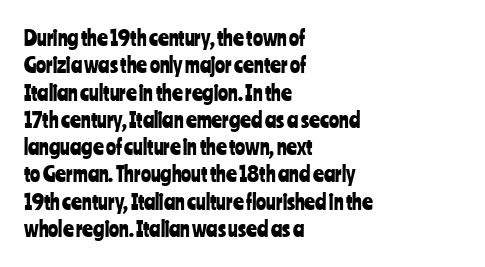
{"italic": "no", "underline": "no", "align": "left", "line_spacing": "normal", "line_spacing_ratio": 1.3, "letter_spacing": "normal", "letter_spacing_em": 0.0, "glyph_px": 21}
